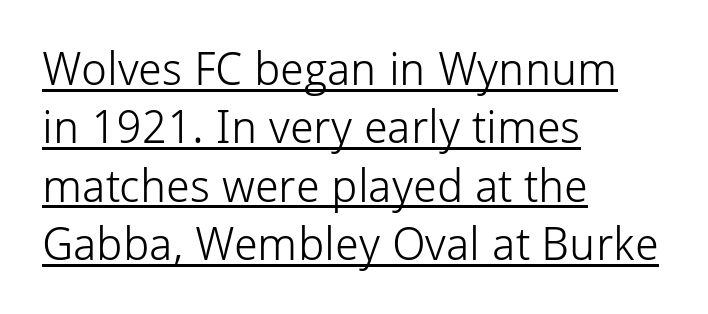
The image shows 46 px light sans-serif type, upright; set left-aligned, normal line spacing (1.27x), normal letter spacing, underlined; low stroke contrast and a medium x-height.
